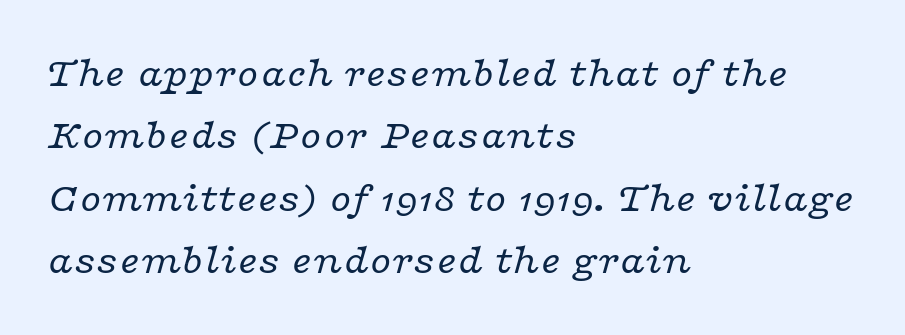
The image shows 43 px regular-weight, wide serif type, italic (leaning right); set left-aligned, normal line spacing (1.45x), normal letter spacing, not underlined; low stroke contrast and a medium x-height.
